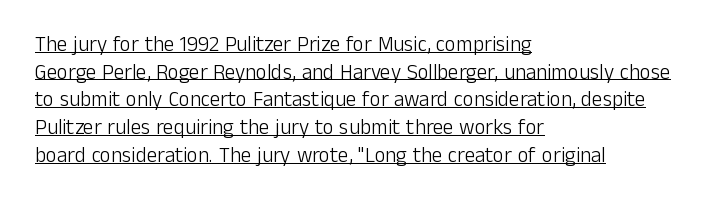
Q: Is the text bold? A: No.
Q: Is the text italic (slanted)? A: No, it is upright.
Q: Is the text underlined? A: Yes.
Q: How is the paragraph aligned? A: Left-aligned.
Q: Is the spacing between letters normal or unusually wide? A: Normal.
Q: Is the spacing between lines tight, normal or loose? A: Normal.
